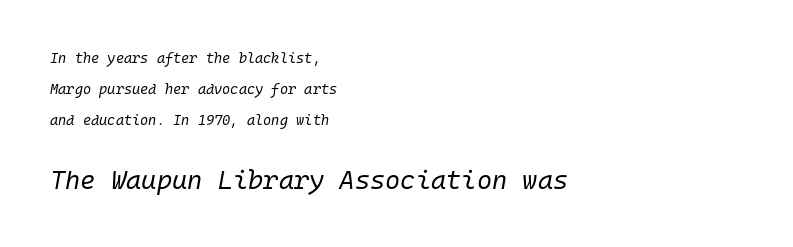
The image shows 26 px text type, italic (leaning right); set left-aligned, loose line spacing (2.23x), normal letter spacing, not underlined; the second (bottom) block is 1.86x larger.
